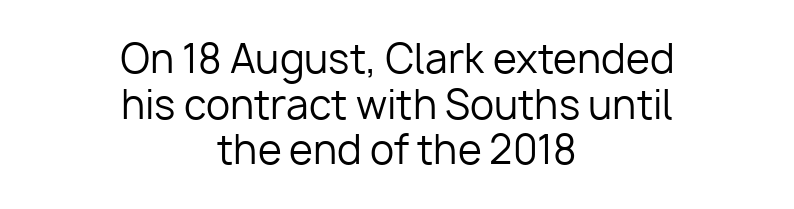
{"serif": "no", "italic": "no", "bold": "no", "weight": "regular", "width": "normal", "stroke_contrast": "low", "x_height": "medium", "monospaced": "no", "underline": "no", "align": "center", "line_spacing_ratio": 1.17, "letter_spacing": "normal", "letter_spacing_em": 0.0, "glyph_px": 39}
